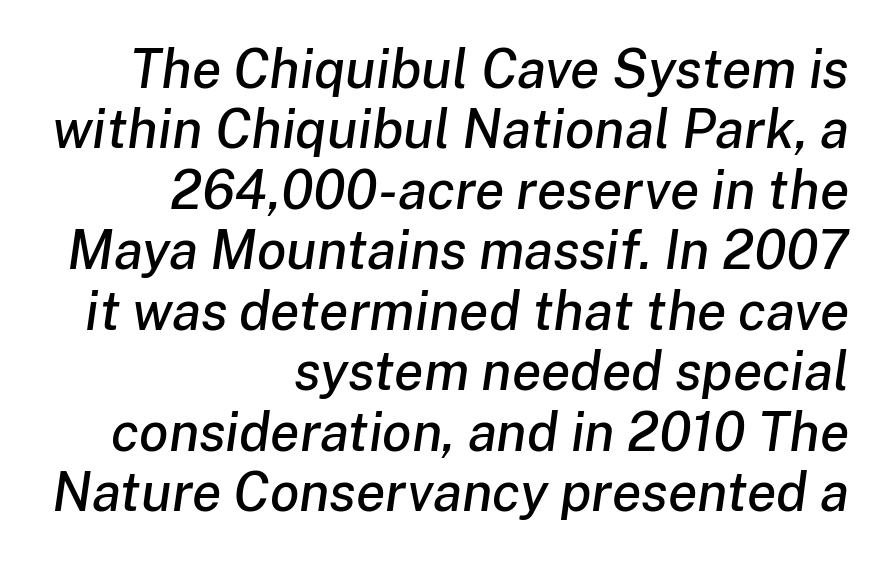
The tracking reads as untouched default to a designer's eye. Nobody drew a line under any word here. Typeset ragged left — the right edge is the straight one. Leading is clearly below the norm, producing a dense column. Character widths vary here, with narrow letters taking less room than wide ones. Italic: yes, the glyphs are oblique.
